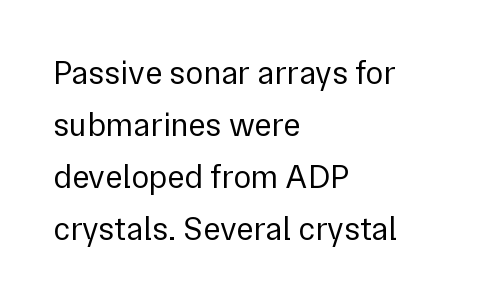
{"serif": "no", "italic": "no", "bold": "no", "weight": "regular", "width": "normal", "stroke_contrast": "low", "x_height": "medium", "monospaced": "no", "underline": "no", "align": "left", "line_spacing": "normal", "line_spacing_ratio": 1.58, "letter_spacing": "normal", "letter_spacing_em": 0.0, "glyph_px": 33}
